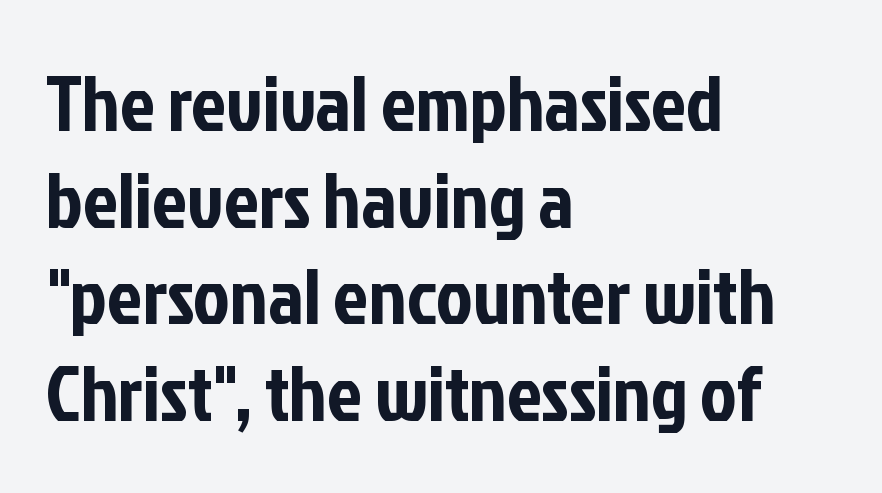
The typesetter chose a ragged-right arrangement here. The typography opts for an upright posture over an oblique one. Honestly, there is no underline to notice here at all. I'd call this a sans setting — the letters go barefoot. The type is set solid horizontally, with unmodified tracking.
